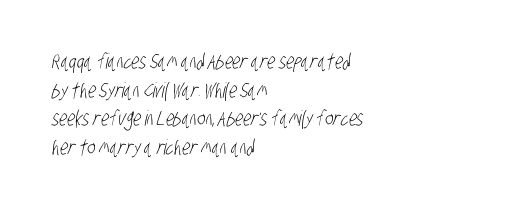
The designer left line spacing at the default. A typesetter would call this zero additional tracking. Nothing heavy about these letters — not bold at all. The passage is arranged the way most books set body copy — flush left.
